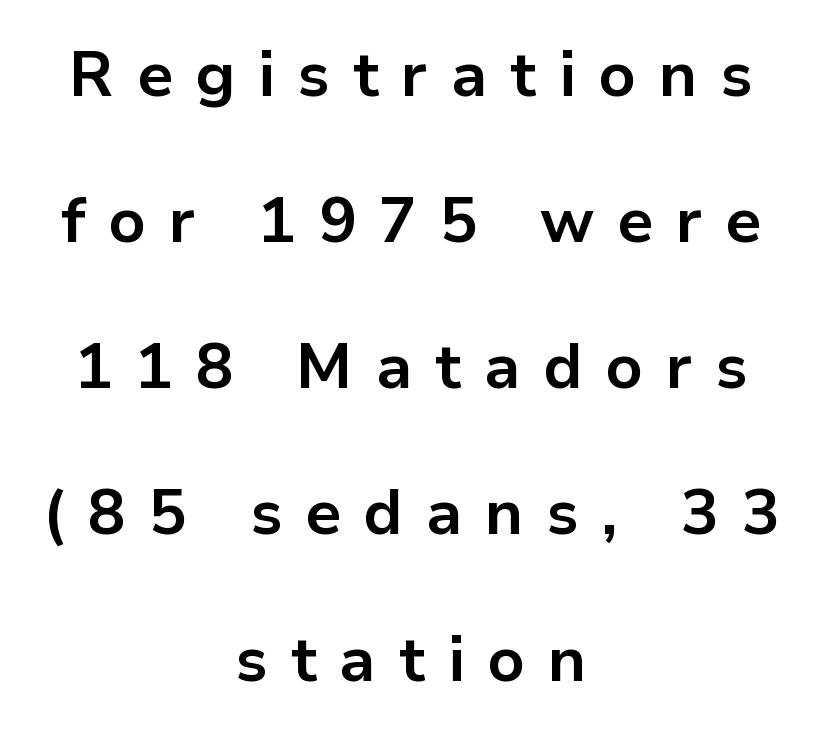
Q: Is the text bold? A: Yes.
Q: Is the text italic (slanted)? A: No, it is upright.
Q: Is the typeface a serif or a sans-serif typeface? A: Sans-serif.
Q: Is the text underlined? A: No.
Q: How is the paragraph aligned? A: Centered.
Q: Is the spacing between letters normal or unusually wide? A: Unusually wide.
Q: Is the spacing between lines tight, normal or loose? A: Loose.
Q: Width (condensed, normal, or wide)? A: Normal.
Q: Stroke contrast? A: Low.
Q: x-height? A: Medium.
Q: Monospaced? A: No.
